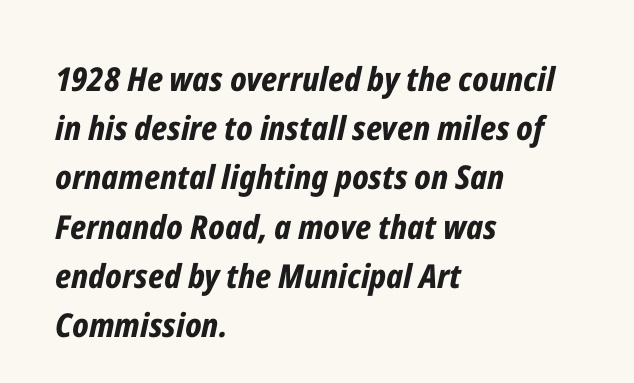
Q: Is the text bold? A: Yes.
Q: Is the text italic (slanted)? A: Yes, it leans right by about 12 degrees.
Q: Is the text underlined? A: No.
Q: How is the paragraph aligned? A: Left-aligned.
Q: Is the spacing between letters normal or unusually wide? A: Normal.
Q: Is the spacing between lines tight, normal or loose? A: Normal.
Q: Width (condensed, normal, or wide)? A: Condensed.
Q: Stroke contrast? A: Low.
Q: x-height? A: Medium.
Q: Monospaced? A: No.
